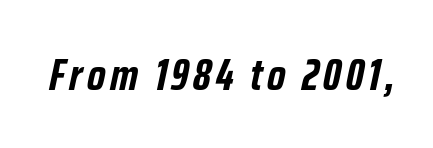
The image shows 45 px semibold, condensed type, italic (leaning right); set not underlined; low stroke contrast and a medium x-height.
